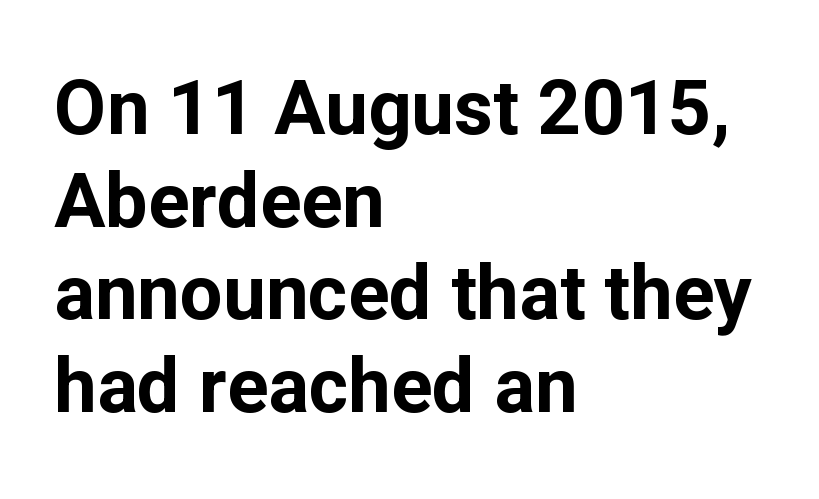
{"serif": "no", "italic": "no", "bold": "yes", "weight": "bold", "width": "normal", "stroke_contrast": "low", "x_height": "medium", "monospaced": "no", "underline": "no", "align": "left", "line_spacing_ratio": 1.22, "letter_spacing": "normal", "letter_spacing_em": 0.0, "glyph_px": 76}
